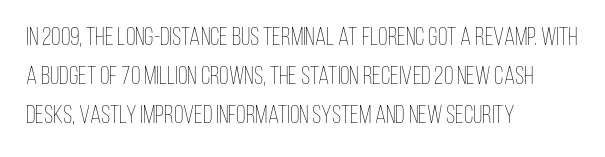
Q: Is the text bold? A: No.
Q: Is the text italic (slanted)? A: No, it is upright.
Q: Is the text underlined? A: No.
Q: How is the paragraph aligned? A: Left-aligned.
Q: Is the spacing between letters normal or unusually wide? A: Normal.
Q: Is the spacing between lines tight, normal or loose? A: Normal.
